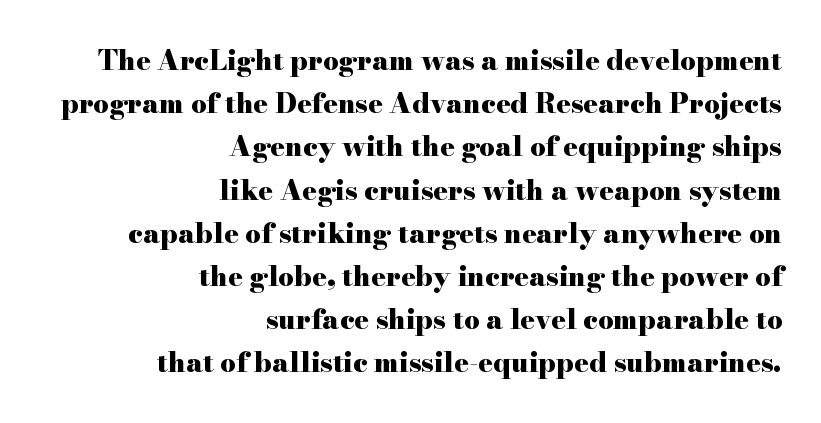
{"italic": "no", "bold": "yes", "underline": "no", "align": "right", "line_spacing": "normal", "line_spacing_ratio": 1.6, "letter_spacing": "normal", "letter_spacing_em": 0.0, "glyph_px": 27}
